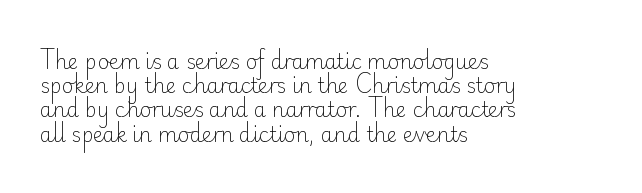
Q: Is the text bold? A: No.
Q: Is the text italic (slanted)? A: No, it is upright.
Q: Is the text underlined? A: No.
Q: How is the paragraph aligned? A: Left-aligned.
Q: Is the spacing between letters normal or unusually wide? A: Normal.
